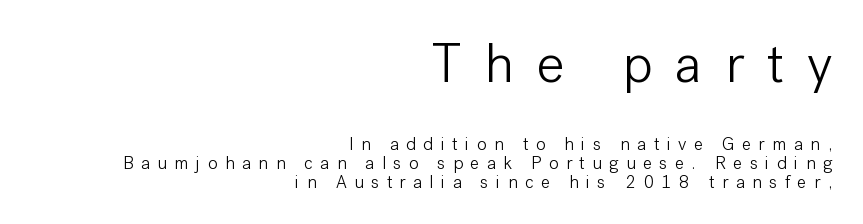
Q: Is the text bold? A: No.
Q: Is the text italic (slanted)? A: No, it is upright.
Q: Is the typeface a serif or a sans-serif typeface? A: Sans-serif.
Q: Is the text underlined? A: No.
Q: How is the paragraph aligned? A: Right-aligned.
Q: Is the spacing between letters normal or unusually wide? A: Unusually wide.
Q: Is the spacing between lines tight, normal or loose? A: Tight.
Q: Which block of text is set in a larger size, the first (top) or the second (bottom)? A: The first (top) one.
Q: Width (condensed, normal, or wide)? A: Normal.
Q: Stroke contrast? A: Low.
Q: x-height? A: Medium.
Q: Monospaced? A: No.
